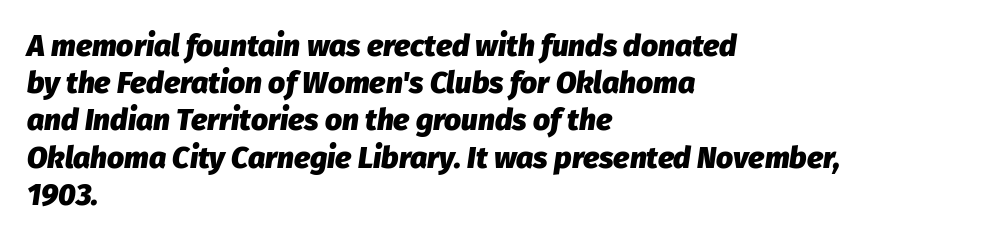
The letters advance in unequal steps, a hallmark of proportional type. Just letters on the line, the space beneath them empty. Leftover space on each line is placed entirely after the last word. Designer's note — italics engaged. Strokes here are thick enough to call this a true bold.
